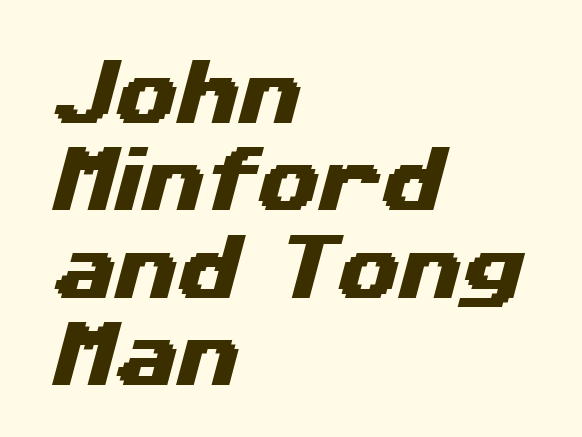
The foot of each line stays bare and open. Compared with typical body copy, the letter spacing here is the same. The font family rendered here belongs to the sans-serif group. The lines are quadded left.
